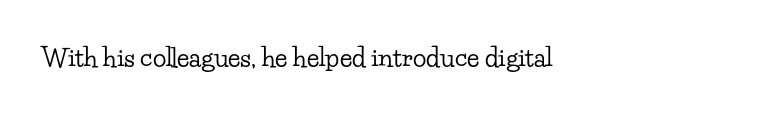
Q: Is the text italic (slanted)? A: No, it is upright.
Q: Is the text underlined? A: No.
Q: How is the paragraph aligned? A: Left-aligned.
Q: Is the spacing between letters normal or unusually wide? A: Normal.
